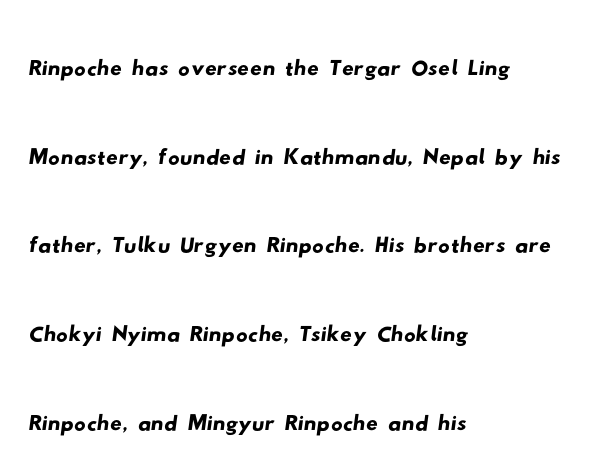
The image shows 58 px wide sans-serif type; set left-aligned, normal line spacing (1.53x), normal letter spacing, not underlined; low stroke contrast and a small x-height.
